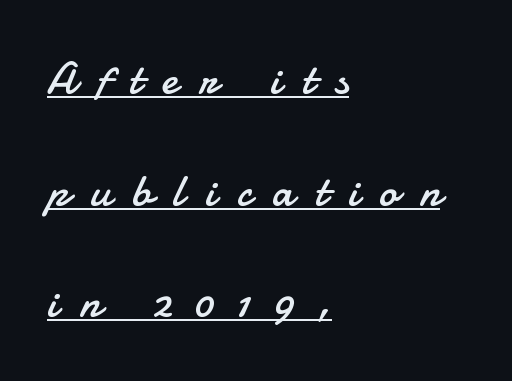
Spacing verdict: proportional, widths tailored to each character. The face used here appears with an underline applied. No feet cap the strokes, marking this as sans-serif type. Leading: increased.
